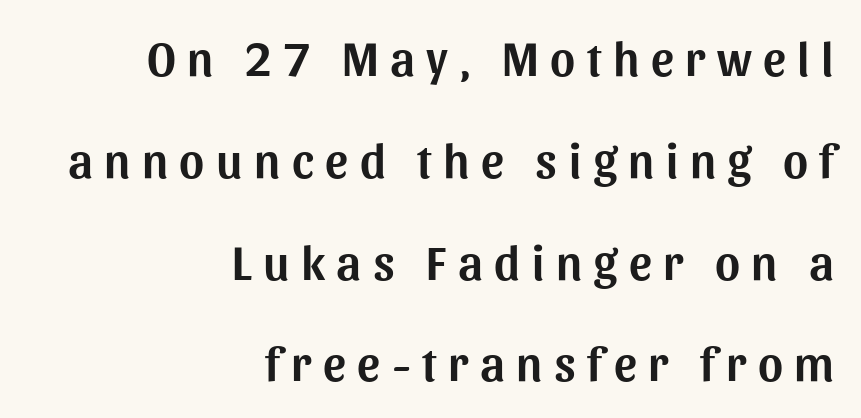
The image shows 48 px sans-serif type, upright; set right-aligned, loose line spacing (2.12x), unusually wide letter spacing (+0.24 em), not underlined; medium stroke contrast and a medium x-height.
